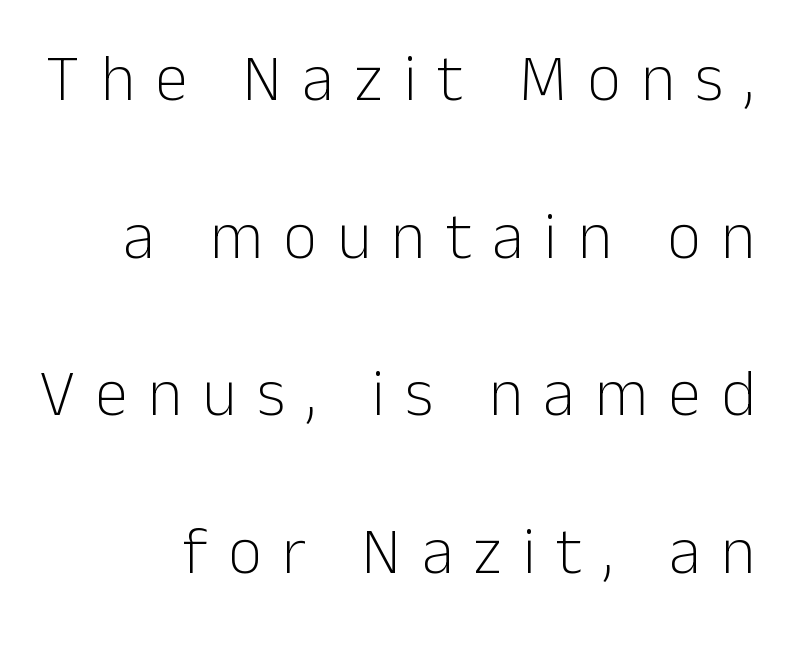
Reading down the column, the eye jumps a long way to each next line. Which margin do the lines hug? The right one — the left edge is uneven. Each word looks stretched out because of the extra space between its letters. If you drew a line through each stem, it would be perfectly vertical. The letters advance in unequal steps, a hallmark of proportional type.
